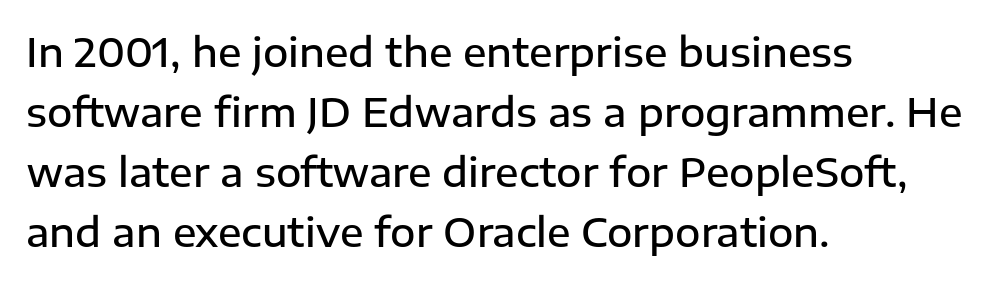
The image shows 39 px semibold sans-serif type, upright; set left-aligned, normal line spacing (1.54x), normal letter spacing, not underlined; low stroke contrast and a medium x-height.
